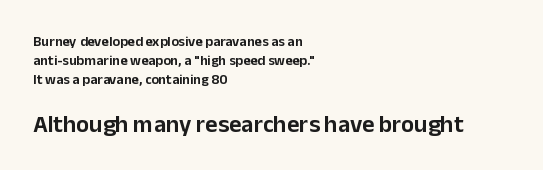
The image shows 24 px text type, upright; set left-aligned, normal line spacing (1.37x), normal letter spacing, not underlined; the second (bottom) block is 1.71x larger.
